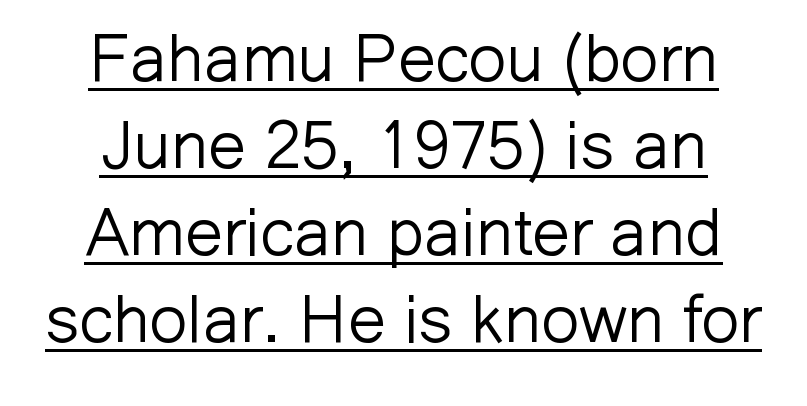
Caption: multi-line text, centered on the measure. Caption: lettering with a line underneath. Is this a sans? Yes — the strokes have no serifs. A typesetter would call this zero additional tracking. A typesetter would mark this as roman, not italic.
